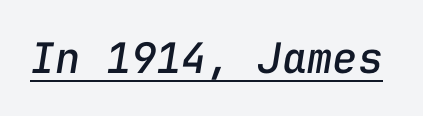
The image shows 42 px text type, italic (leaning right), monospaced; set normal letter spacing, underlined; low stroke contrast and a medium x-height.
